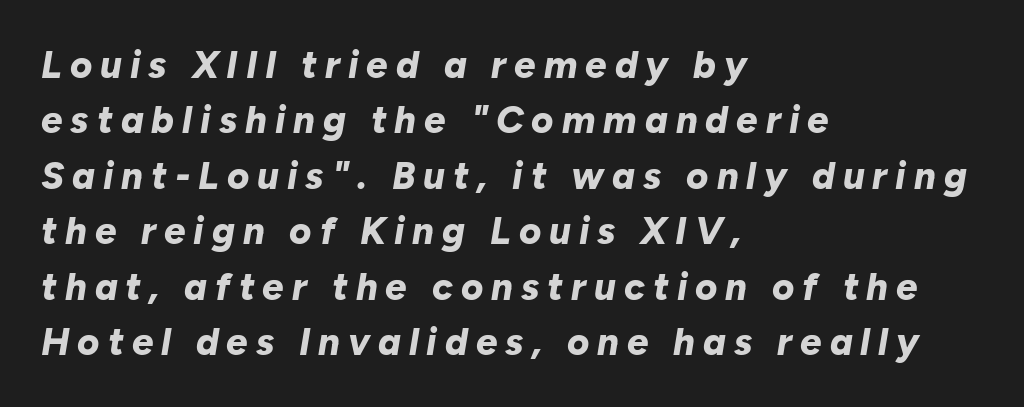
{"italic": "yes", "lean": "right", "slant_degrees": 10, "bold": "yes", "weight": "bold", "width": "normal", "stroke_contrast": "low", "x_height": "medium", "monospaced": "no", "underline": "no", "align": "left", "line_spacing": "normal", "line_spacing_ratio": 1.46, "letter_spacing": "wide", "letter_spacing_em": 0.21, "glyph_px": 38}
